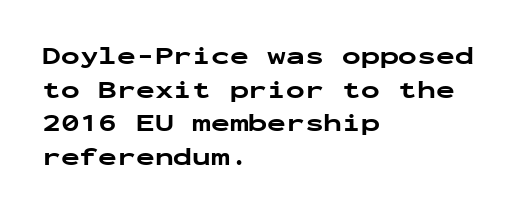
{"italic": "no", "bold": "yes", "underline": "no", "align": "left", "line_spacing": "normal", "line_spacing_ratio": 1.35, "letter_spacing": "normal", "letter_spacing_em": 0.0, "glyph_px": 25}
